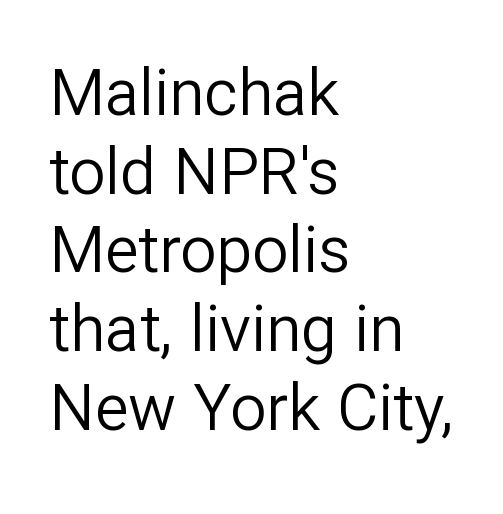
{"serif": "no", "italic": "no", "bold": "no", "weight": "regular", "width": "normal", "stroke_contrast": "low", "x_height": "medium", "monospaced": "no", "underline": "no", "align": "left", "line_spacing_ratio": 1.23, "letter_spacing": "normal", "letter_spacing_em": 0.0, "glyph_px": 64}
